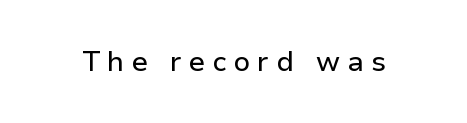
The image shows 28 px sans-serif type, upright; set unusually wide letter spacing (+0.26 em), not underlined; low stroke contrast and a medium x-height.
